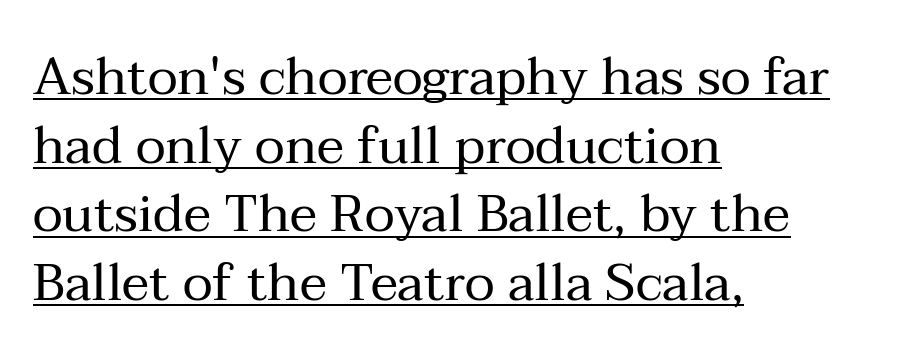
{"serif": "yes", "italic": "no", "bold": "no", "weight": "regular", "width": "normal", "stroke_contrast": "medium", "x_height": "medium", "monospaced": "no", "underline": "yes", "align": "left", "line_spacing": "normal", "line_spacing_ratio": 1.32, "letter_spacing": "normal", "letter_spacing_em": 0.0, "glyph_px": 52}
